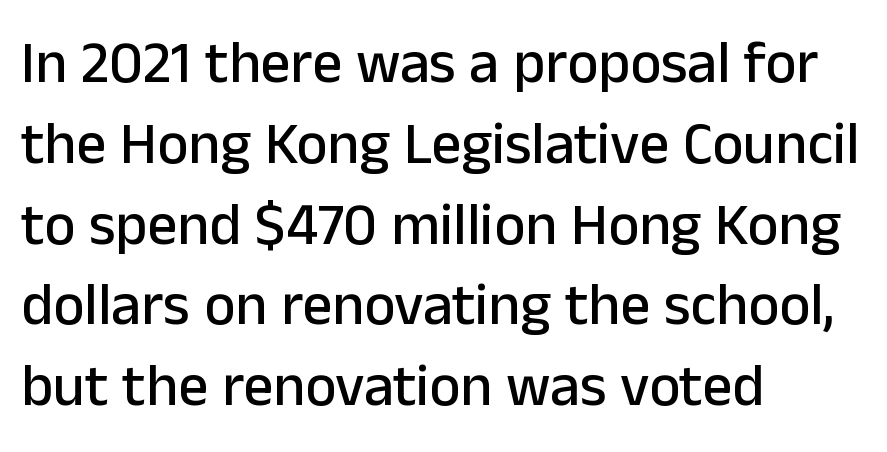
{"serif": "no", "italic": "no", "width": "normal", "stroke_contrast": "low", "x_height": "medium", "monospaced": "no", "underline": "no", "align": "left", "line_spacing": "normal", "line_spacing_ratio": 1.37, "letter_spacing": "normal", "letter_spacing_em": 0.0, "glyph_px": 59}
